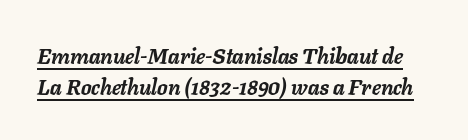
Q: Is the text bold? A: Yes.
Q: Is the text italic (slanted)? A: Yes, it leans right by about 11 degrees.
Q: Is the text underlined? A: Yes.
Q: Is the spacing between letters normal or unusually wide? A: Normal.
Q: Is the spacing between lines tight, normal or loose? A: Normal.
